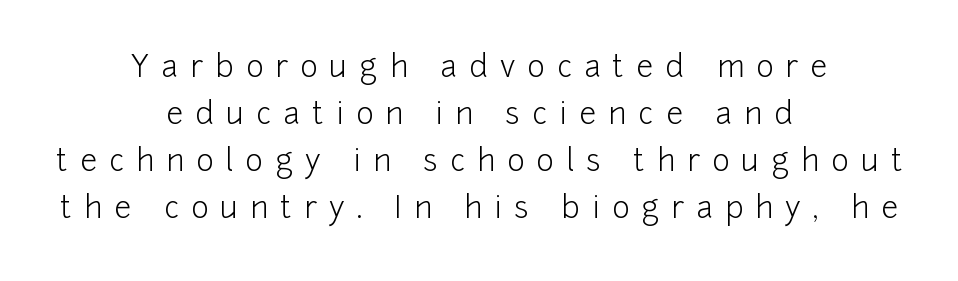
Each word looks stretched out because of the extra space between its letters. Reading down the block, each line starts at a different indent, mirrored at its end. It's the straight-up-and-down kind of type. Stroke thickness stays within the range of a standard reading face or lighter. Normally led — the rows are evenly, conventionally spaced.
